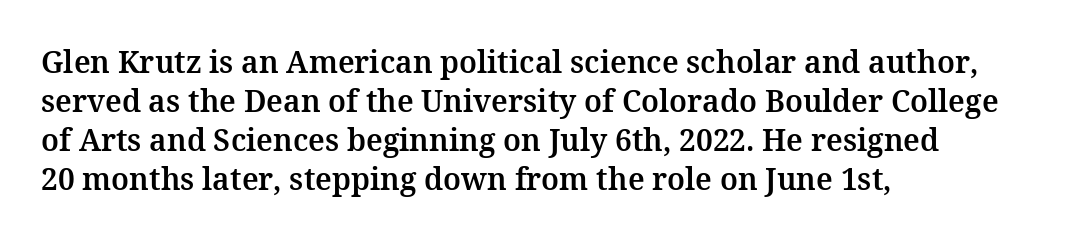
The image shows 30 px serif type, upright; set left-aligned, normal line spacing (1.3x), normal letter spacing, not underlined; medium stroke contrast and a medium x-height.
